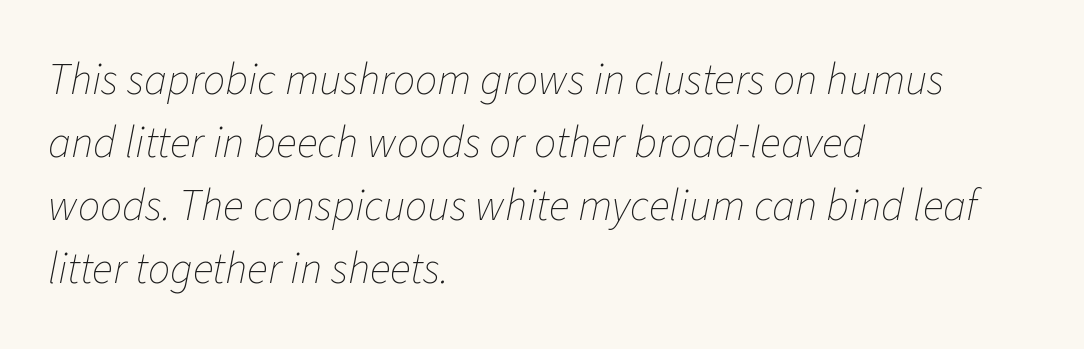
The compositor pushed each line to the left boundary. The passage shown is typed in a proportional face where columns would drift. Line spacing here is normal. These lines keep a tight, regular rhythm from letter to letter. Posture: slanted. Descenders hang freely into open space.
